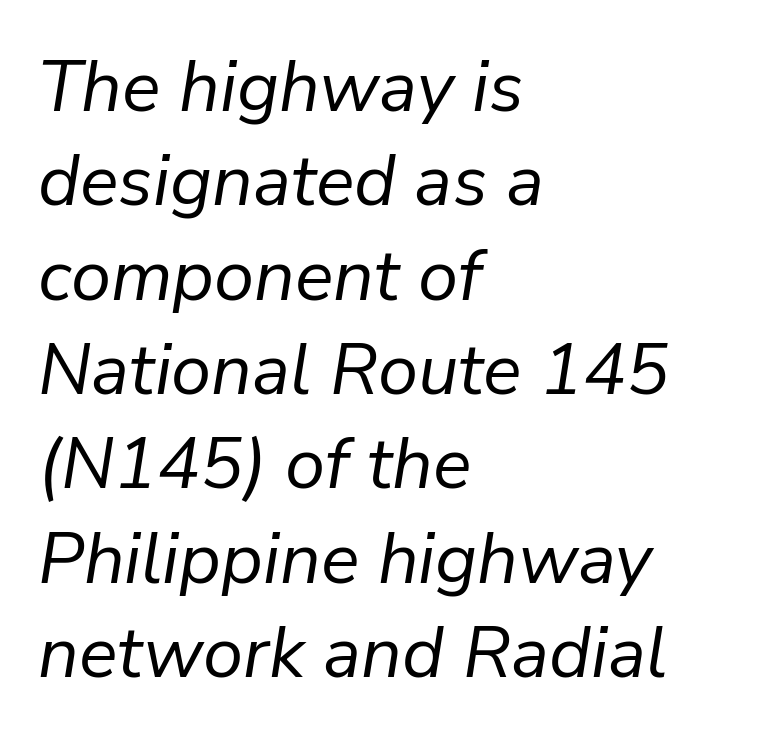
Q: Is the text bold? A: No.
Q: Is the text italic (slanted)? A: Yes, it leans right by about 9 degrees.
Q: Is the text underlined? A: No.
Q: How is the paragraph aligned? A: Left-aligned.
Q: Is the spacing between letters normal or unusually wide? A: Normal.
Q: Is the spacing between lines tight, normal or loose? A: Normal.
Q: Width (condensed, normal, or wide)? A: Normal.
Q: Stroke contrast? A: Low.
Q: x-height? A: Medium.
Q: Monospaced? A: No.
